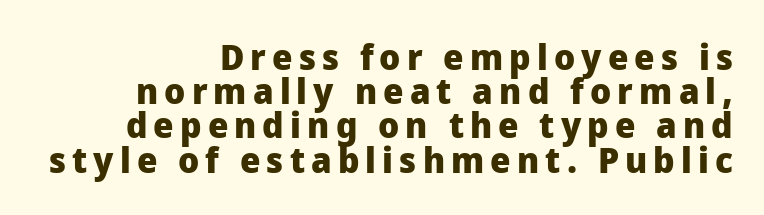
The typesetter chose a ragged-left arrangement here. Is this a sans? Yes — the strokes have no serifs. Is there much room between lines? No — they nearly touch. The typesetting leans heavy: a genuine bold. The baseline area is clear.
